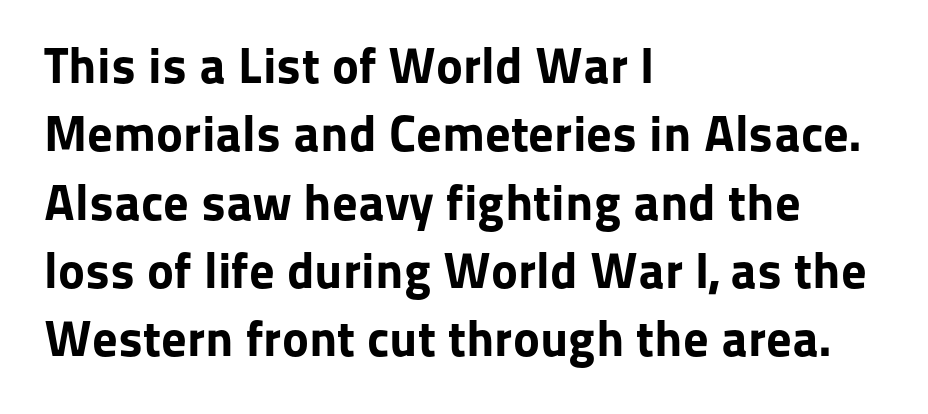
Characters follow at the spacing the type designer built in. Look at the stroke-to-counter ratio: heavy, a bold. A typesetter would call this leading conventional body-copy spacing. The space beneath each line is pristine and unruled.
